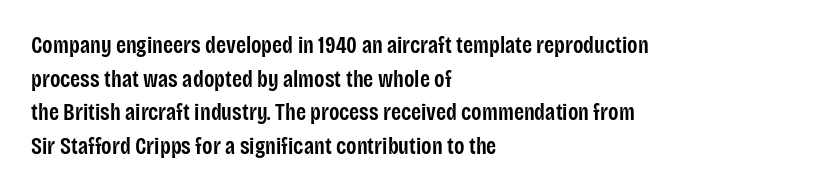
Q: Is the text bold? A: Semi-bold.
Q: Is the text italic (slanted)? A: No, it is upright.
Q: Is the text underlined? A: No.
Q: How is the paragraph aligned? A: Left-aligned.
Q: Is the spacing between letters normal or unusually wide? A: Normal.
Q: Is the spacing between lines tight, normal or loose? A: Normal.
